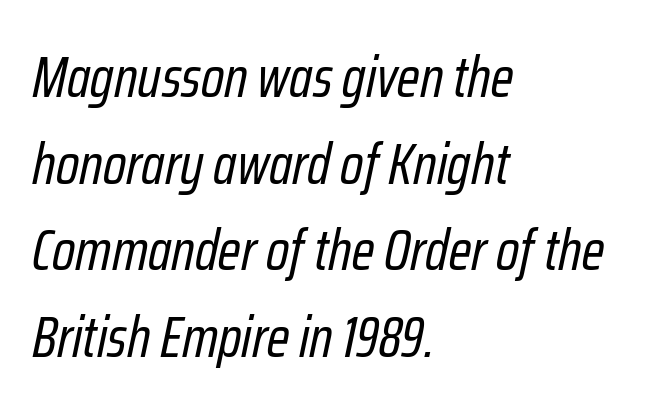
Q: Is the text bold? A: No.
Q: Is the text italic (slanted)? A: Yes, it leans right by about 12 degrees.
Q: Is the text underlined? A: No.
Q: How is the paragraph aligned? A: Left-aligned.
Q: Is the spacing between letters normal or unusually wide? A: Normal.
Q: Is the spacing between lines tight, normal or loose? A: Normal.
Q: Width (condensed, normal, or wide)? A: Condensed.
Q: Stroke contrast? A: Low.
Q: x-height? A: Medium.
Q: Monospaced? A: No.
